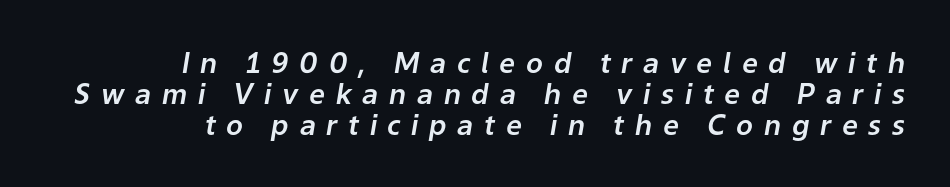
{"italic": "yes", "lean": "right", "slant_degrees": 9, "width": "normal", "stroke_contrast": "low", "x_height": "medium", "monospaced": "no", "underline": "no", "align": "right", "line_spacing": "tight", "line_spacing_ratio": 1.1, "letter_spacing": "wide", "letter_spacing_em": 0.38, "glyph_px": 28}
